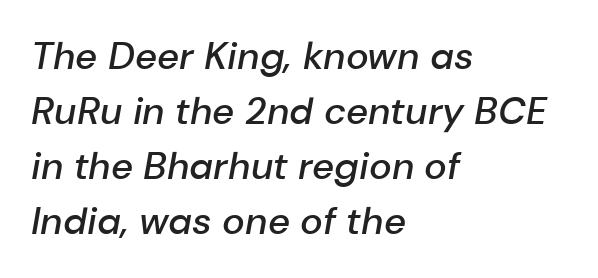
{"italic": "yes", "lean": "right", "slant_degrees": 10, "bold": "semi", "weight": "semibold", "width": "normal", "stroke_contrast": "low", "x_height": "medium", "monospaced": "no", "underline": "no", "align": "left", "line_spacing": "normal", "line_spacing_ratio": 1.45, "letter_spacing": "normal", "letter_spacing_em": 0.0, "glyph_px": 38}
